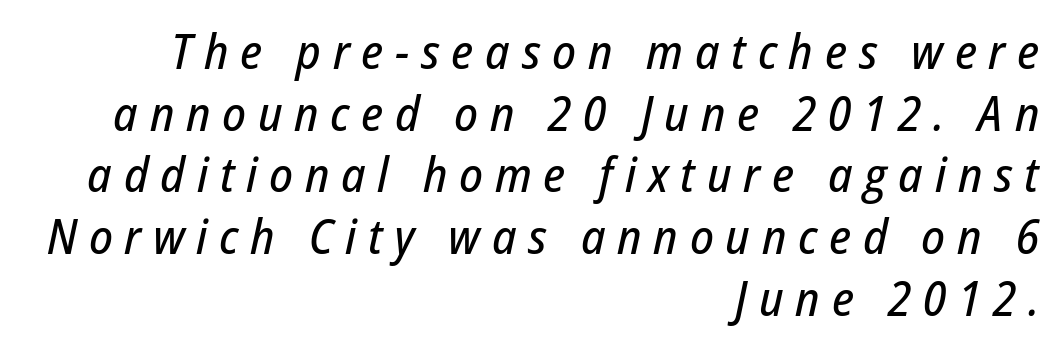
Check under the words: just untouched page. The rendering uses natural spacing where letterforms have individual widths. One glance says typical: line gaps are just what's usual. Between one letter and the next there's a generous, obvious gap.
